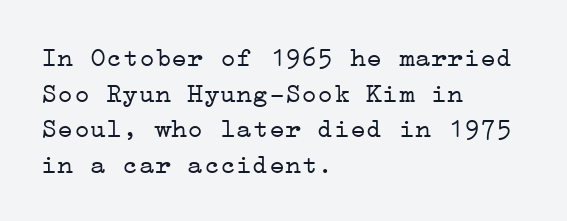
The image shows 27 px text type, upright; set left-aligned, normal line spacing (1.32x), normal letter spacing, not underlined.
